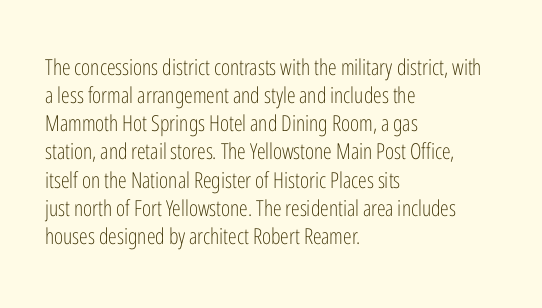
Normally led — the rows are evenly, conventionally spaced. Underlining? Definitely not there. The axis of the letterforms is exactly vertical. The passage is arranged the way most books set body copy — flush left. Default kerning and tracking; the words read as compact shapes.
